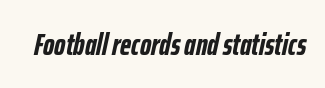
Q: Is the text bold? A: Yes.
Q: Is the text italic (slanted)? A: Yes, it leans right by about 12 degrees.
Q: Is the text underlined? A: No.
Q: Is the spacing between letters normal or unusually wide? A: Normal.
Q: Width (condensed, normal, or wide)? A: Condensed.
Q: Stroke contrast? A: Low.
Q: x-height? A: Medium.
Q: Monospaced? A: No.
